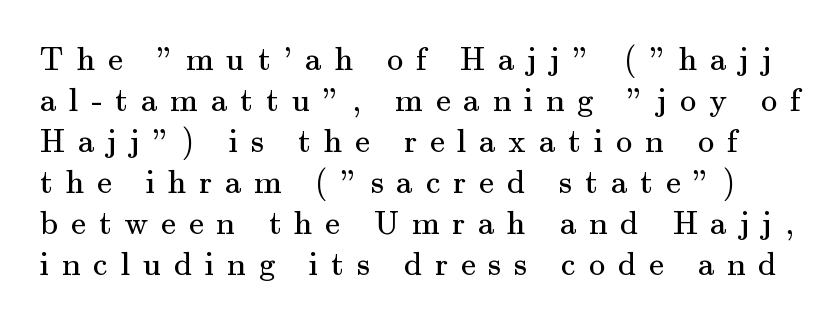
Looks like regular typesetting: each glyph gets only the width it needs. Upright lettering throughout. Any mark beneath the type? The region is blank. Glyph-to-glyph distance is far greater than everyday printed text.
